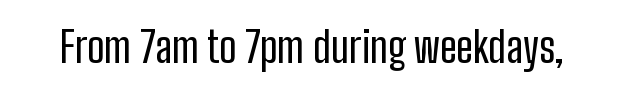
The image shows 42 px condensed sans-serif type, upright; set normal letter spacing, not underlined; low stroke contrast and a medium x-height.
